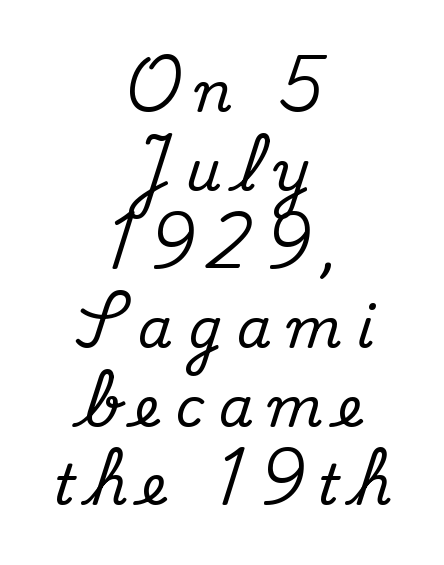
{"serif": "yes", "width": "normal", "stroke_contrast": "medium", "x_height": "small", "monospaced": "no", "underline": "no", "align": "center", "line_spacing": "normal", "line_spacing_ratio": 1.43, "letter_spacing": "wide", "letter_spacing_em": 0.28, "glyph_px": 55}
